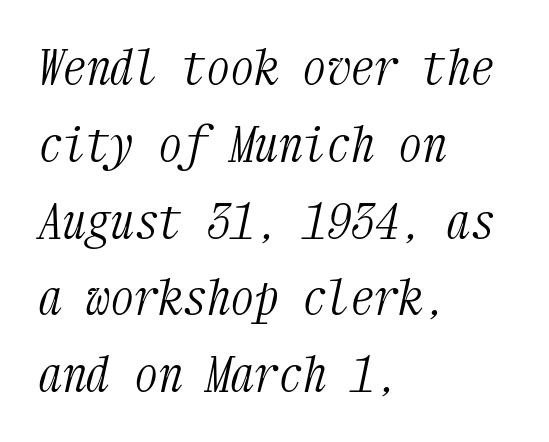
Q: Is the text bold? A: No.
Q: Is the text italic (slanted)? A: Yes, it leans right by about 12 degrees.
Q: Is the typeface a serif or a sans-serif typeface? A: Serif.
Q: Is the text underlined? A: No.
Q: How is the paragraph aligned? A: Left-aligned.
Q: Is the spacing between letters normal or unusually wide? A: Normal.
Q: Is the spacing between lines tight, normal or loose? A: Normal.
Q: Width (condensed, normal, or wide)? A: Condensed.
Q: Stroke contrast? A: Medium.
Q: x-height? A: Medium.
Q: Monospaced? A: Yes.
